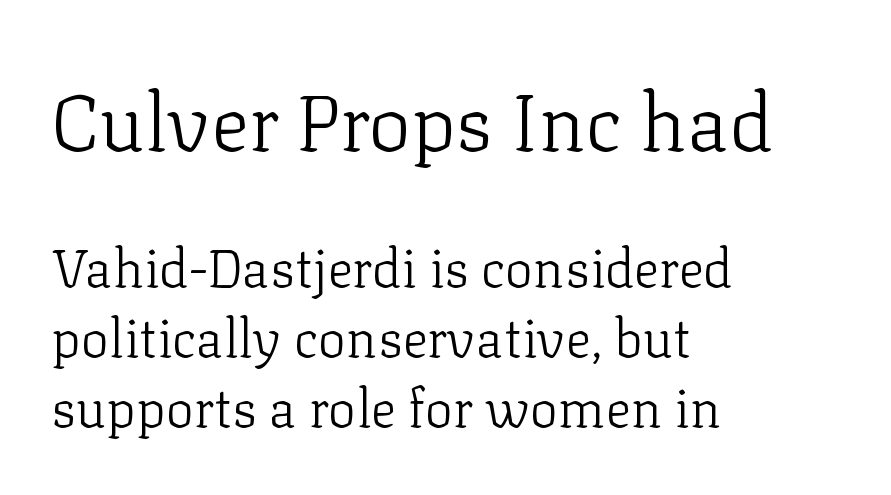
Q: Is the text bold? A: No.
Q: Is the text italic (slanted)? A: No, it is upright.
Q: Is the typeface a serif or a sans-serif typeface? A: Serif.
Q: Is the text underlined? A: No.
Q: How is the paragraph aligned? A: Left-aligned.
Q: Is the spacing between letters normal or unusually wide? A: Normal.
Q: Is the spacing between lines tight, normal or loose? A: Normal.
Q: Which block of text is set in a larger size, the first (top) or the second (bottom)? A: The first (top) one.
Q: Width (condensed, normal, or wide)? A: Normal.
Q: Stroke contrast? A: Low.
Q: x-height? A: Medium.
Q: Monospaced? A: No.
